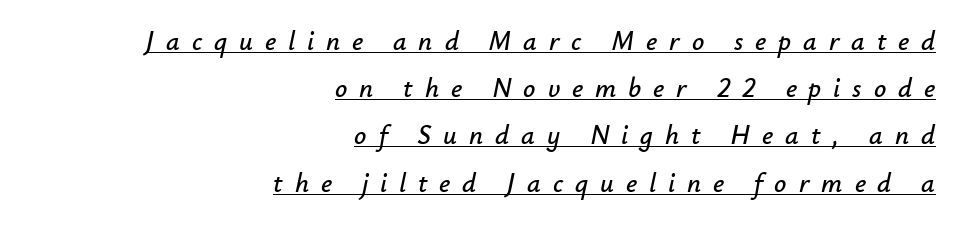
The image shows 27 px text type, italic (leaning right); set right-aligned, line spacing 1.75x, unusually wide letter spacing (+0.44 em), underlined.
